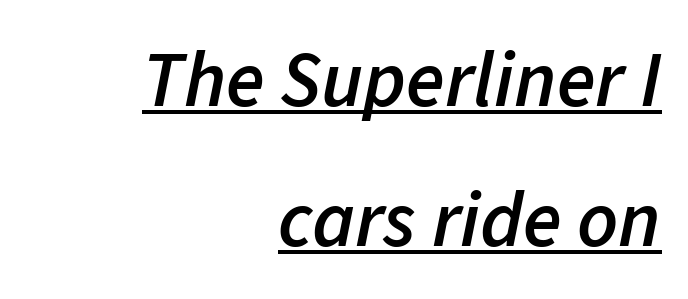
{"italic": "yes", "lean": "right", "slant_degrees": 11, "bold": "semi", "weight": "semibold", "width": "normal", "stroke_contrast": "low", "x_height": "medium", "monospaced": "no", "underline": "yes", "align": "right", "line_spacing_ratio": 1.77, "letter_spacing": "normal", "letter_spacing_em": 0.0, "glyph_px": 79}
